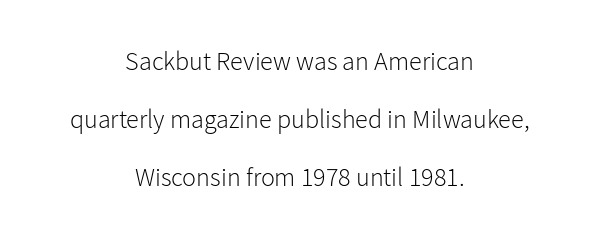
{"italic": "no", "bold": "no", "underline": "no", "align": "center", "line_spacing": "loose", "line_spacing_ratio": 2.23, "letter_spacing": "normal", "letter_spacing_em": 0.0, "glyph_px": 26}
